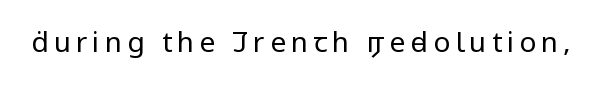
{"serif": "no", "italic": "no", "bold": "no", "weight": "regular", "width": "condensed", "stroke_contrast": "low", "x_height": "large", "monospaced": "no", "underline": "no", "glyph_px": 28}
